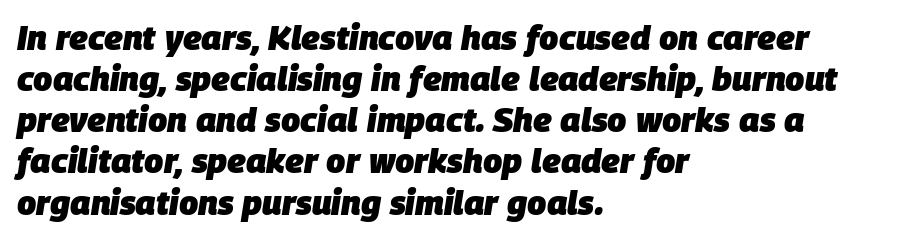
The image shows 34 px heavy type, italic (leaning right); set left-aligned, line spacing 1.21x, normal letter spacing, not underlined; low stroke contrast and a large x-height.
